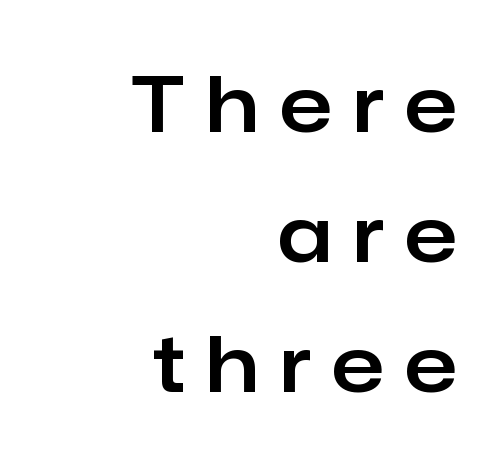
Q: Is the text italic (slanted)? A: No, it is upright.
Q: Is the typeface a serif or a sans-serif typeface? A: Sans-serif.
Q: Is the text underlined? A: No.
Q: How is the paragraph aligned? A: Right-aligned.
Q: Is the spacing between letters normal or unusually wide? A: Unusually wide.
Q: Is the spacing between lines tight, normal or loose? A: Normal.
Q: Width (condensed, normal, or wide)? A: Normal.
Q: Stroke contrast? A: Low.
Q: x-height? A: Medium.
Q: Monospaced? A: No.
